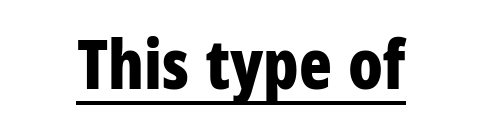
The words here are underlined. Is this a fixed-width face? No — the glyphs have proportional, varying widths. Weight: bold. Posture: vertical. The paragraph shown floats in the horizontal middle.
